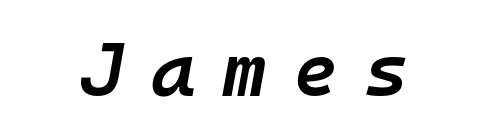
{"italic": "yes", "lean": "right", "slant_degrees": 10, "bold": "semi", "weight": "semibold", "width": "normal", "stroke_contrast": "low", "x_height": "medium", "monospaced": "yes", "underline": "no", "letter_spacing": "wide", "letter_spacing_em": 0.35, "glyph_px": 76}
